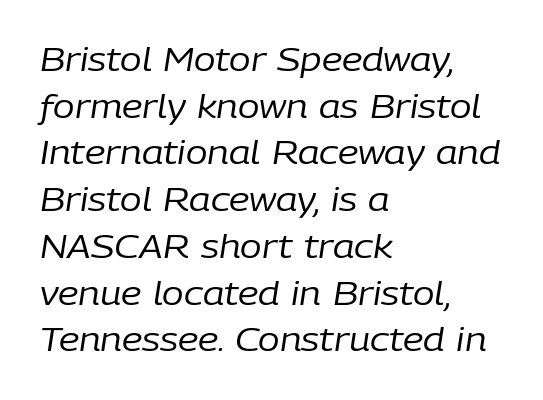
The image shows 32 px regular-weight type, italic (leaning right); set left-aligned, normal line spacing (1.46x), normal letter spacing, not underlined; low stroke contrast and a medium x-height.
